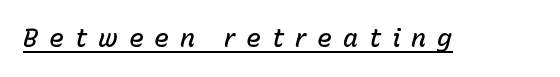
{"italic": "yes", "lean": "right", "slant_degrees": 15, "bold": "semi", "underline": "yes", "letter_spacing": "wide", "letter_spacing_em": 0.43, "glyph_px": 25}
